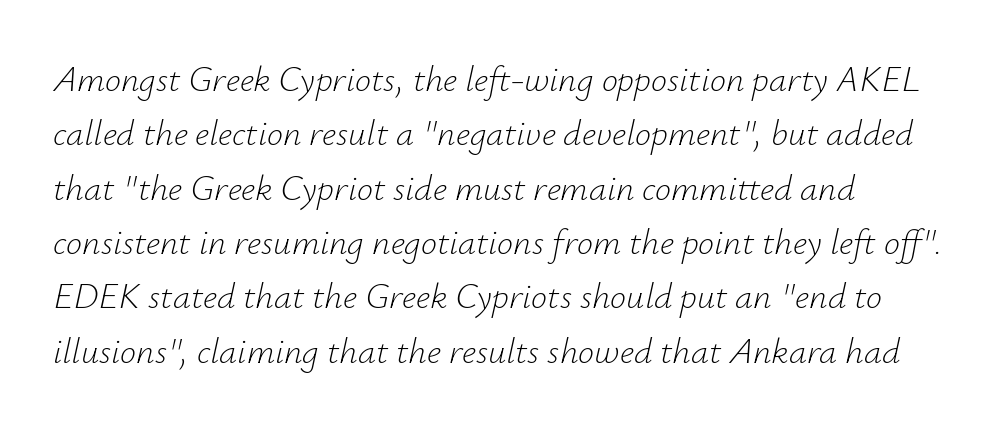
{"italic": "yes", "lean": "right", "slant_degrees": 12, "bold": "no", "weight": "light", "width": "normal", "stroke_contrast": "low", "x_height": "small", "monospaced": "no", "underline": "no", "line_spacing": "normal", "line_spacing_ratio": 1.51, "letter_spacing": "normal", "letter_spacing_em": 0.0, "glyph_px": 36}
